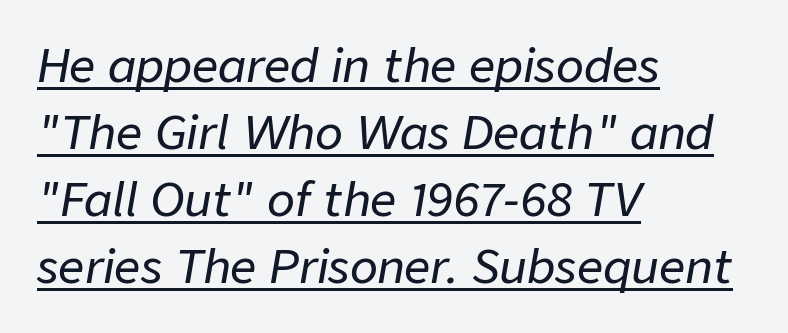
{"italic": "yes", "lean": "right", "slant_degrees": 9, "width": "normal", "stroke_contrast": "low", "x_height": "medium", "monospaced": "no", "underline": "yes", "align": "left", "line_spacing": "normal", "line_spacing_ratio": 1.46, "letter_spacing": "normal", "letter_spacing_em": 0.0, "glyph_px": 46}
